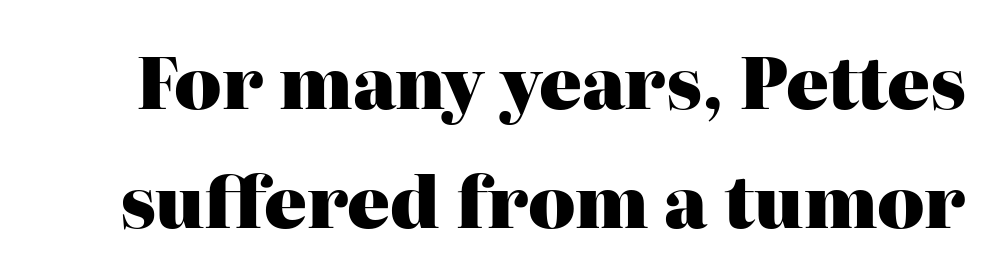
{"serif": "yes", "italic": "no", "bold": "yes", "weight": "heavy", "width": "normal", "stroke_contrast": "high", "x_height": "medium", "monospaced": "no", "underline": "no", "line_spacing": "normal", "line_spacing_ratio": 1.68, "letter_spacing": "normal", "letter_spacing_em": 0.0, "glyph_px": 71}
